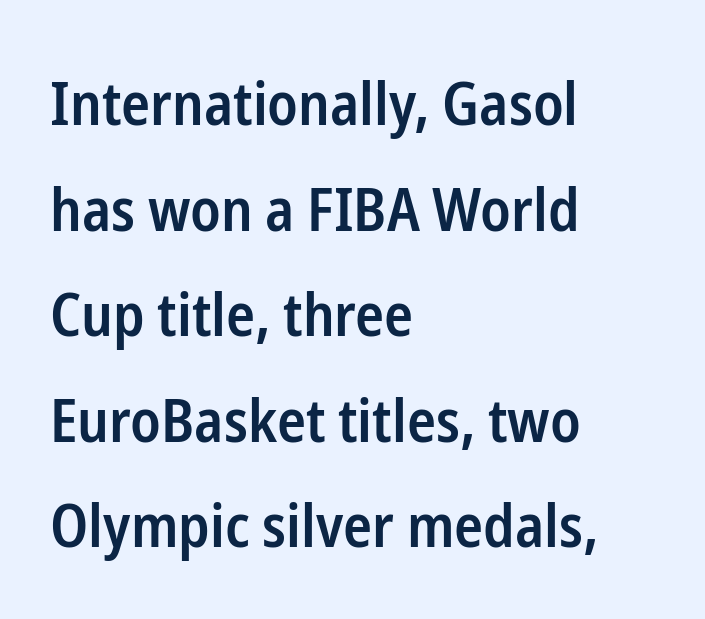
The image shows 60 px semibold, condensed sans-serif type, upright; set left-aligned, line spacing 1.76x, normal letter spacing, not underlined; low stroke contrast and a medium x-height.
